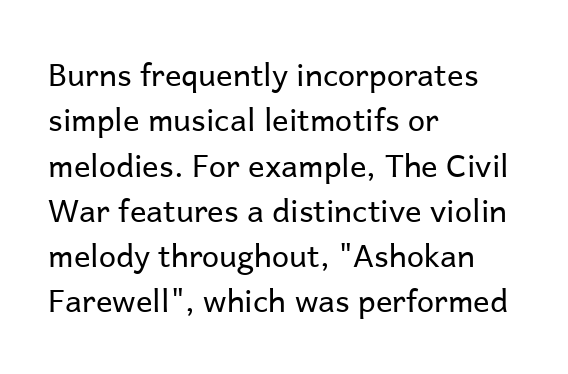
Q: Is the text bold? A: No.
Q: Is the text italic (slanted)? A: No, it is upright.
Q: Is the typeface a serif or a sans-serif typeface? A: Sans-serif.
Q: Is the text underlined? A: No.
Q: How is the paragraph aligned? A: Left-aligned.
Q: Is the spacing between letters normal or unusually wide? A: Normal.
Q: Is the spacing between lines tight, normal or loose? A: Normal.
Q: Width (condensed, normal, or wide)? A: Normal.
Q: Stroke contrast? A: Low.
Q: x-height? A: Medium.
Q: Monospaced? A: No.
